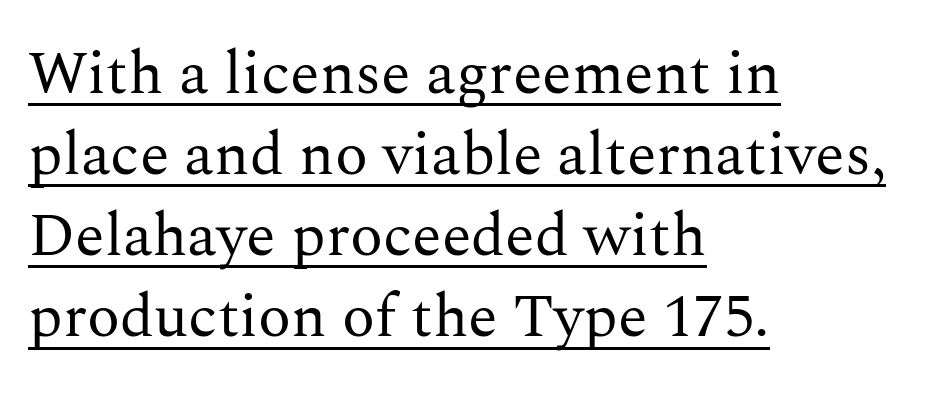
The image shows 61 px regular-weight serif type, upright; set left-aligned, normal line spacing (1.33x), normal letter spacing, underlined; medium stroke contrast and a medium x-height.
